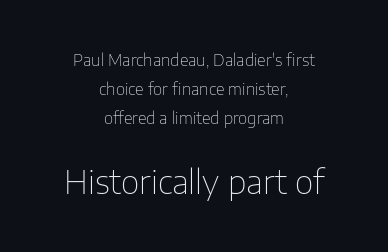
Is this a fixed-width face? No — the glyphs have proportional, varying widths. Posture: straight, roman, zero tilt. This rendering uses center alignment, leaving both contours irregular but symmetric. Is the type heavy? It reads as light-to-regular instead. Look at the bottom of the vertical strokes: they stop flat, with no serifs. Character size in the trailing block exceeds that of the leading block.
